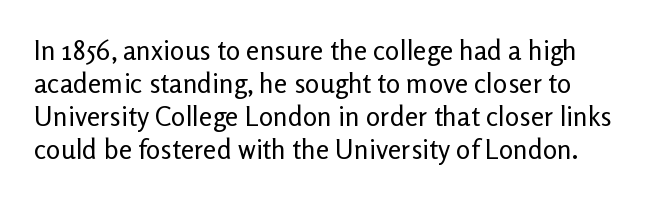
The image shows 27 px text type, upright; set line spacing 1.22x, normal letter spacing, not underlined.
